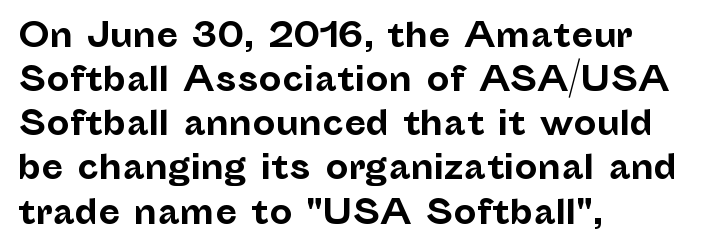
The line texture is even and compact thanks to regular tracking. Pretty heavy lettering here — definitely bold. These lines are rendered in a variable-pitch font. In terms of letterform style, serifs are entirely absent.
